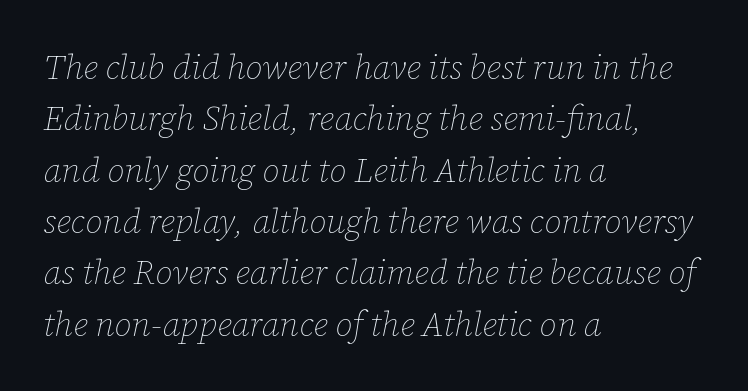
The image shows 34 px thin type, italic (leaning right); set left-aligned, normal line spacing (1.51x), normal letter spacing, not underlined; low stroke contrast and a medium x-height.
